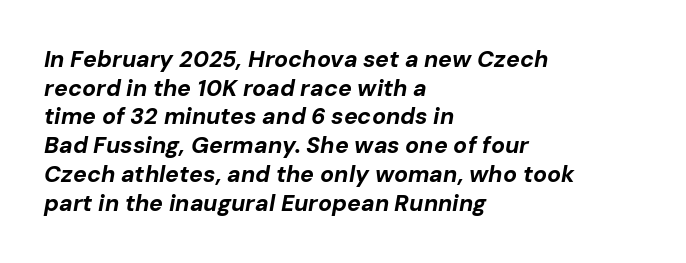
{"italic": "yes", "lean": "right", "slant_degrees": 10, "bold": "yes", "underline": "no", "align": "left", "line_spacing": "normal", "line_spacing_ratio": 1.25, "letter_spacing": "normal", "letter_spacing_em": 0.0, "glyph_px": 23}
